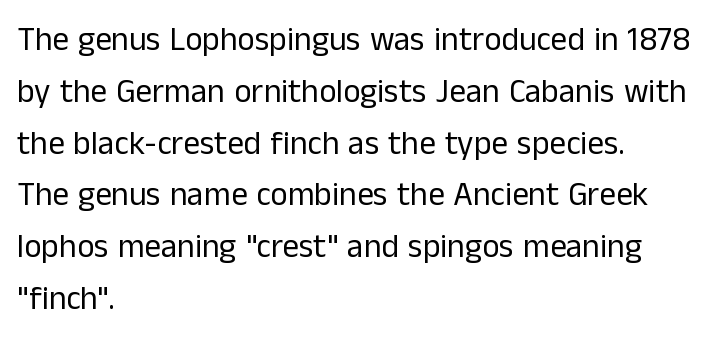
Q: Is the text bold? A: No.
Q: Is the text italic (slanted)? A: No, it is upright.
Q: Is the typeface a serif or a sans-serif typeface? A: Sans-serif.
Q: Is the text underlined? A: No.
Q: How is the paragraph aligned? A: Left-aligned.
Q: Is the spacing between letters normal or unusually wide? A: Normal.
Q: Is the spacing between lines tight, normal or loose? A: Normal.
Q: Width (condensed, normal, or wide)? A: Normal.
Q: Stroke contrast? A: Low.
Q: x-height? A: Medium.
Q: Monospaced? A: No.
